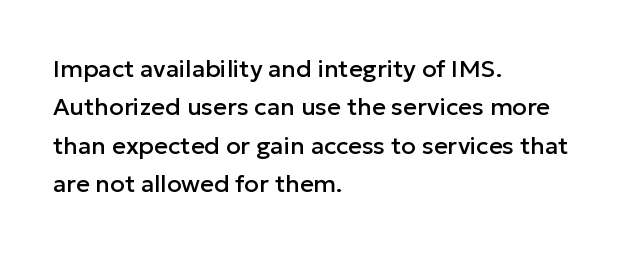
{"italic": "no", "underline": "no", "align": "left", "line_spacing": "normal", "line_spacing_ratio": 1.6, "letter_spacing": "normal", "letter_spacing_em": 0.0, "glyph_px": 24}
